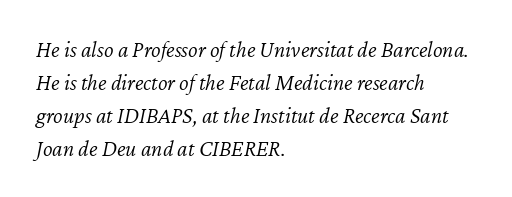
The image shows 23 px text type, italic (leaning right); set left-aligned, normal line spacing (1.43x), normal letter spacing, not underlined.
